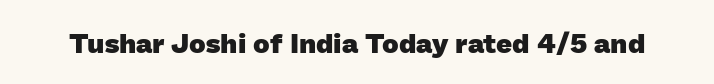
The image shows 28 px heavy sans-serif type; set normal letter spacing, not underlined; low stroke contrast and a medium x-height.
